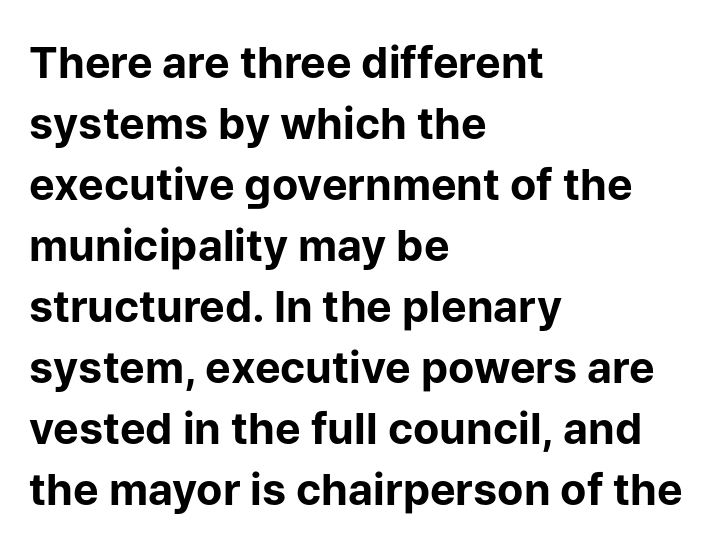
{"serif": "no", "italic": "no", "bold": "yes", "weight": "bold", "width": "normal", "stroke_contrast": "low", "x_height": "medium", "monospaced": "no", "underline": "no", "align": "left", "line_spacing": "normal", "line_spacing_ratio": 1.42, "letter_spacing": "normal", "letter_spacing_em": 0.0, "glyph_px": 43}
